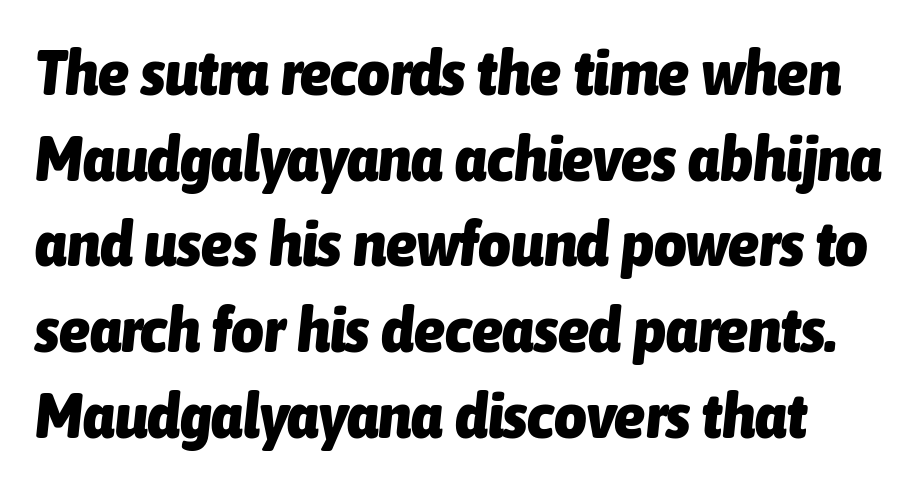
{"italic": "yes", "lean": "right", "slant_degrees": 6, "bold": "yes", "weight": "heavy", "width": "condensed", "stroke_contrast": "low", "x_height": "medium", "monospaced": "no", "underline": "no", "line_spacing": "normal", "line_spacing_ratio": 1.36, "letter_spacing": "normal", "letter_spacing_em": 0.0, "glyph_px": 63}
